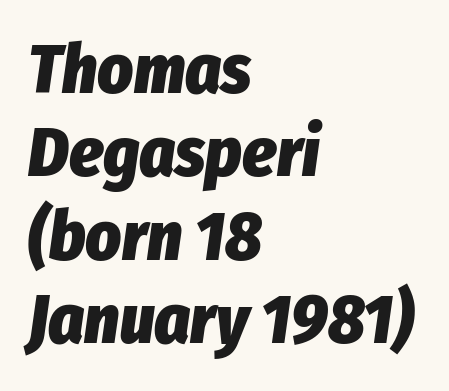
{"italic": "yes", "lean": "right", "slant_degrees": 8, "bold": "yes", "weight": "heavy", "width": "condensed", "stroke_contrast": "low", "x_height": "medium", "monospaced": "no", "underline": "no", "align": "left", "line_spacing_ratio": 1.21, "letter_spacing": "normal", "letter_spacing_em": 0.0, "glyph_px": 69}
